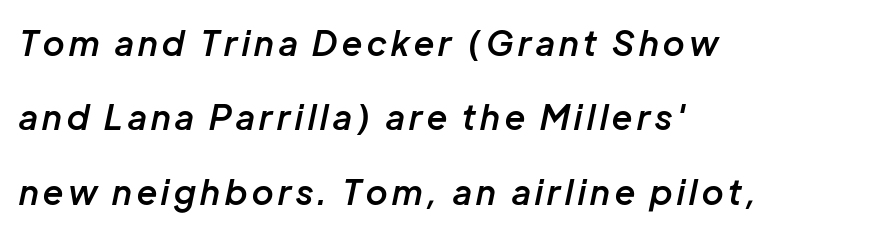
The strip under each line holds only bare page. Does the copy run flush right? No — it runs flush left. Here the designer chose a conventional face with non-uniform glyph widths. The passage shown stacks its lines with a broad gap.
